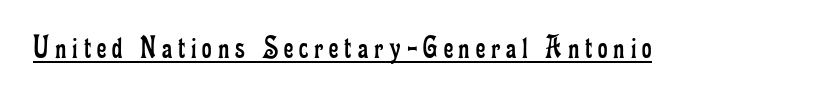
Old-style or modern, the face here clearly has serifs. These lines were composed using upright roman letters. Every word sits above its own underline. Is the type heavy? It reads as light-to-regular instead. Proportional: the letters do not fall into vertical columns.
